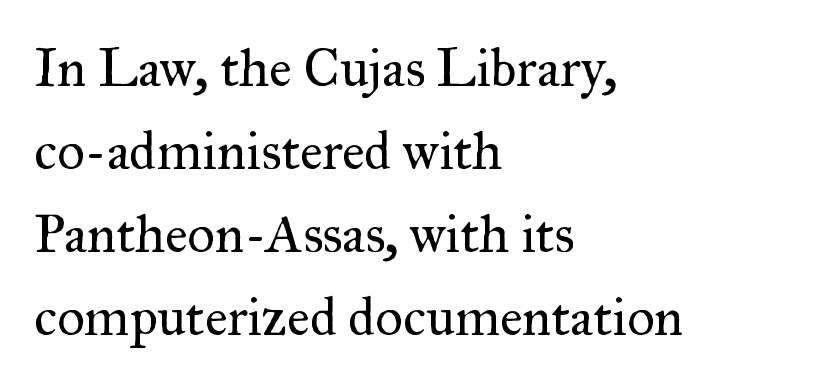
The image shows 54 px regular-weight serif type, upright; set left-aligned, normal line spacing (1.54x), normal letter spacing, not underlined; medium stroke contrast and a small x-height.
